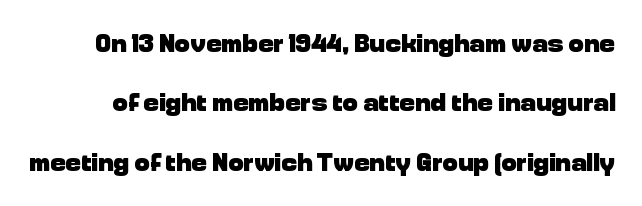
The image shows 26 px bold type, upright; set loose line spacing (2.28x), normal letter spacing, not underlined.
